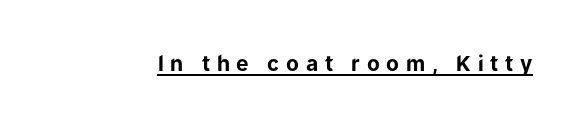
Q: Is the text bold? A: Yes.
Q: Is the text italic (slanted)? A: No, it is upright.
Q: Is the text underlined? A: Yes.
Q: Is the spacing between letters normal or unusually wide? A: Unusually wide.
